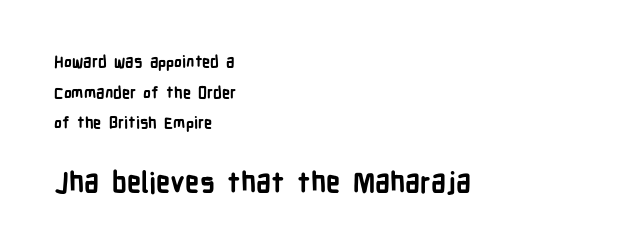
The image shows 28 px bold, condensed sans-serif type, upright; set left-aligned, loose line spacing (1.91x), normal letter spacing, not underlined; the second (bottom) block is 1.75x larger; low stroke contrast and a medium x-height.
